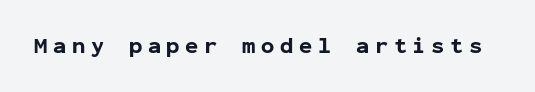
{"italic": "no", "bold": "yes", "underline": "no", "letter_spacing": "wide", "letter_spacing_em": 0.26, "glyph_px": 22}
